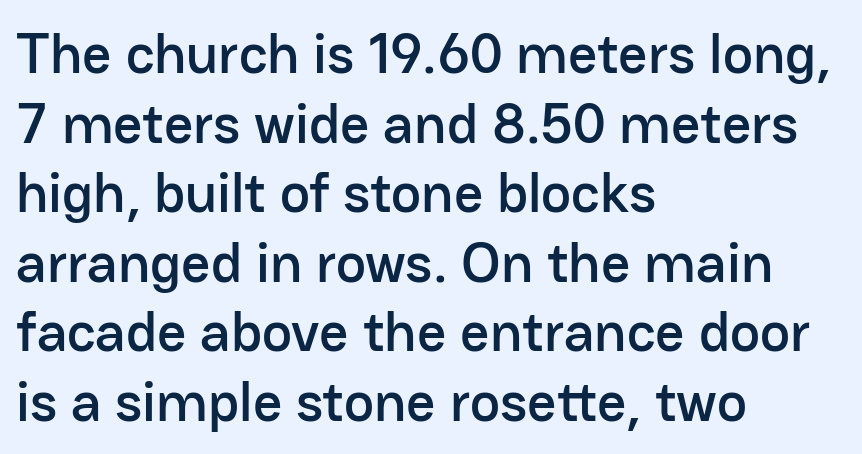
{"serif": "no", "italic": "no", "width": "normal", "stroke_contrast": "low", "x_height": "medium", "monospaced": "no", "underline": "no", "align": "left", "line_spacing_ratio": 1.22, "letter_spacing": "normal", "letter_spacing_em": 0.0, "glyph_px": 57}
